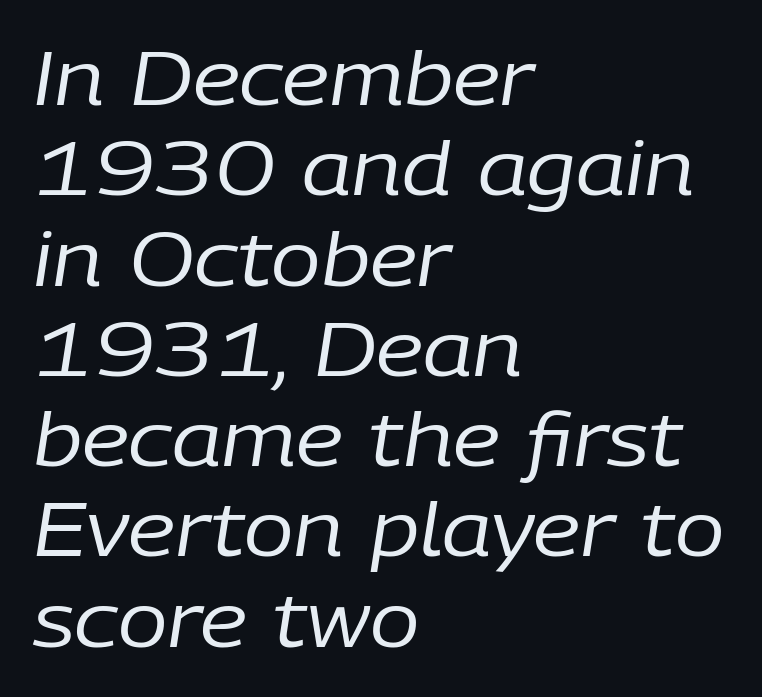
The image shows 74 px regular-weight type, italic (leaning right); set left-aligned, line spacing 1.22x, normal letter spacing, not underlined; low stroke contrast and a medium x-height.
